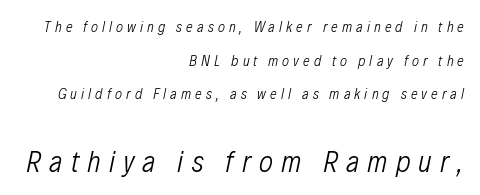
The image shows 30 px light, condensed type, italic (leaning right); set right-aligned, loose line spacing (2.25x), unusually wide letter spacing (+0.27 em), not underlined; the second (bottom) block is 2.0x larger; low stroke contrast and a medium x-height.
